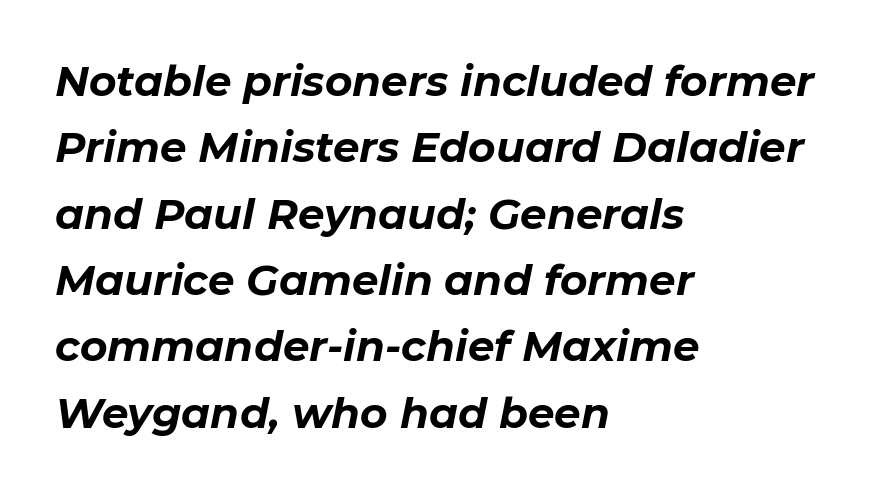
The compositor pushed each line to the left boundary. Horizontal bands of white between lines are of average thickness. Would a proofreader flag this as italicized? Yes. The area under the type is left untouched. In terms of weight, the rendering is a true, heavy bold. What stands out about the letter spacing? Nothing — it is the standard amount.
